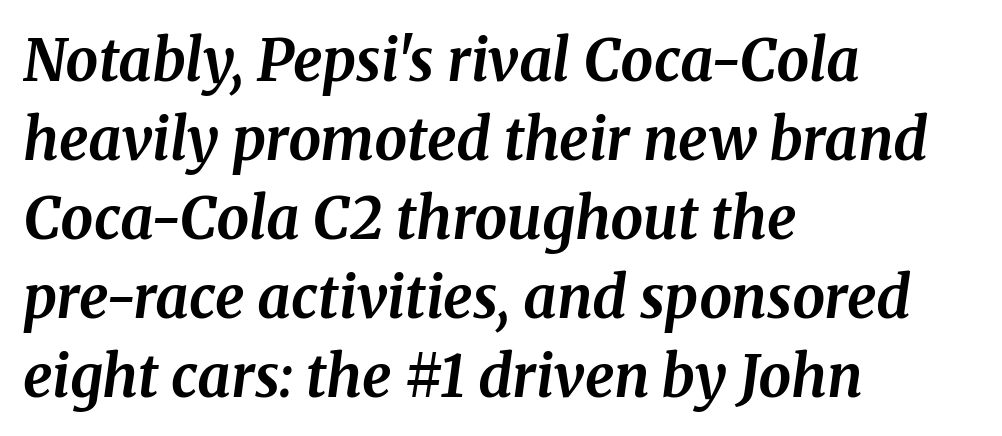
Q: Is the text bold? A: Yes.
Q: Is the text italic (slanted)? A: Yes, it leans right by about 8 degrees.
Q: Is the typeface a serif or a sans-serif typeface? A: Serif.
Q: Is the text underlined? A: No.
Q: How is the paragraph aligned? A: Left-aligned.
Q: Is the spacing between letters normal or unusually wide? A: Normal.
Q: Is the spacing between lines tight, normal or loose? A: Normal.
Q: Width (condensed, normal, or wide)? A: Normal.
Q: Stroke contrast? A: Medium.
Q: x-height? A: Medium.
Q: Monospaced? A: No.
